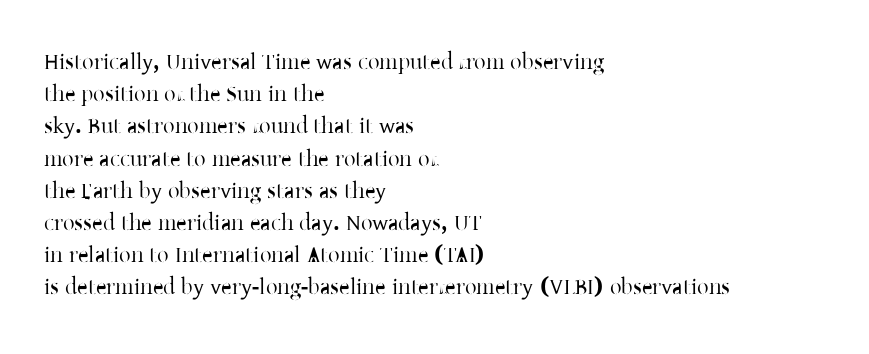
Does the leading feel generous? No, just average. The paragraph shown leans on its left margin. The string is rendered with underlining switched off. Here the glyphs are tracked normally, forming tight word shapes. The font's upright variant was chosen for this text.
